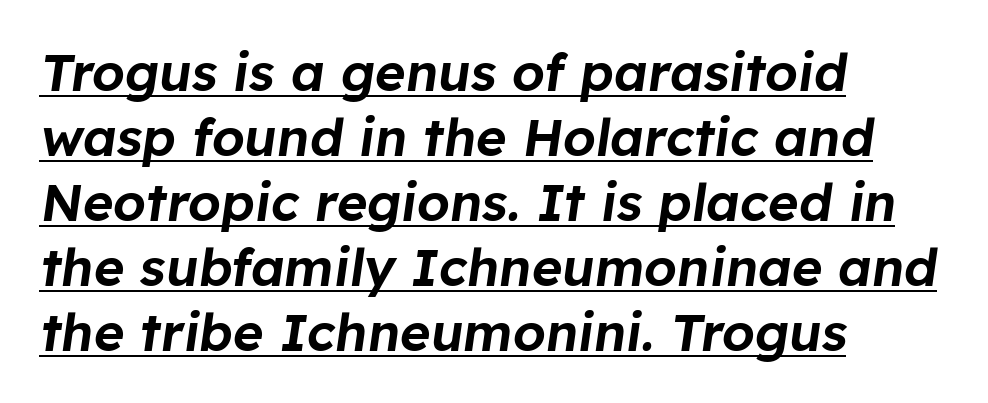
The image shows 52 px text type, italic (leaning right); set left-aligned, normal line spacing (1.25x), normal letter spacing, underlined; low stroke contrast and a medium x-height.
